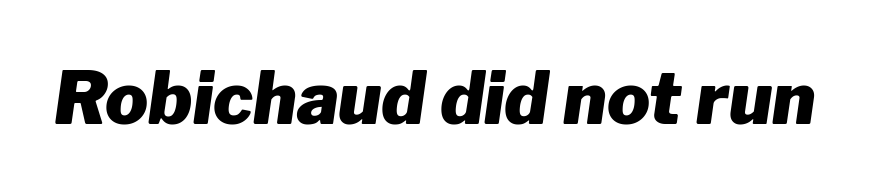
The image shows 72 px heavy type, italic (leaning right); set normal letter spacing, not underlined; low stroke contrast and a medium x-height.
